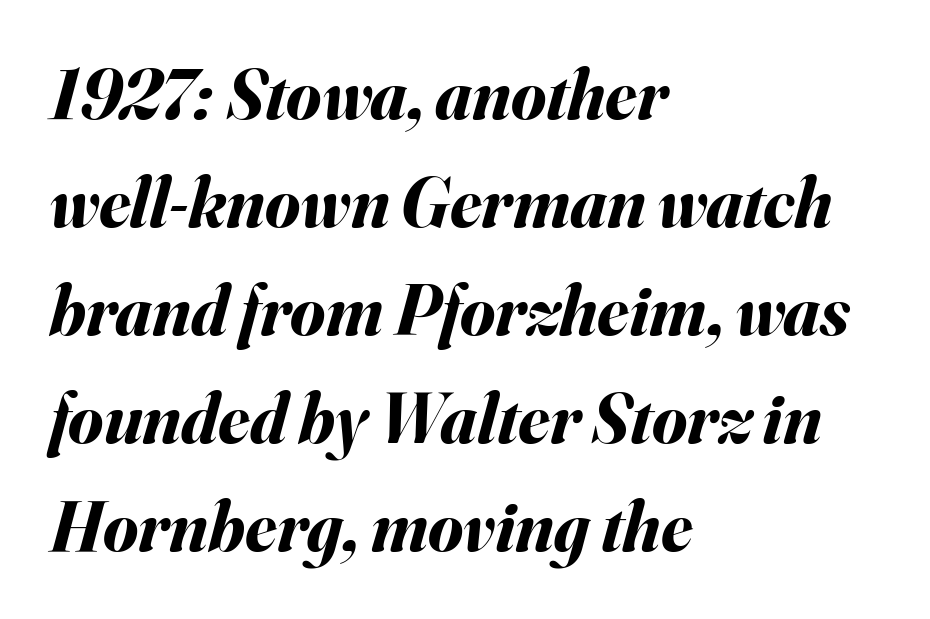
{"italic": "yes", "lean": "right", "slant_degrees": 16, "bold": "yes", "weight": "bold", "width": "normal", "stroke_contrast": "medium", "x_height": "small", "monospaced": "no", "underline": "no", "align": "left", "line_spacing": "normal", "line_spacing_ratio": 1.52, "letter_spacing": "normal", "letter_spacing_em": 0.0, "glyph_px": 71}
